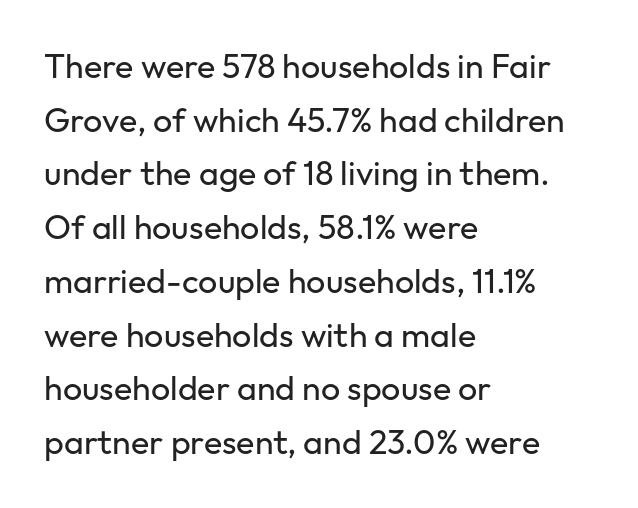
{"serif": "no", "italic": "no", "bold": "no", "weight": "regular", "width": "normal", "stroke_contrast": "low", "x_height": "medium", "monospaced": "no", "underline": "no", "align": "left", "line_spacing": "normal", "line_spacing_ratio": 1.58, "letter_spacing": "normal", "letter_spacing_em": 0.0, "glyph_px": 34}
